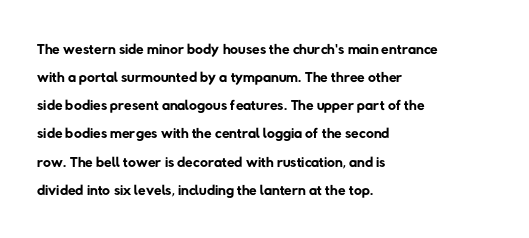
Q: Is the text bold? A: No.
Q: Is the text underlined? A: No.
Q: How is the paragraph aligned? A: Left-aligned.
Q: Is the spacing between letters normal or unusually wide? A: Normal.
Q: Is the spacing between lines tight, normal or loose? A: Normal.
